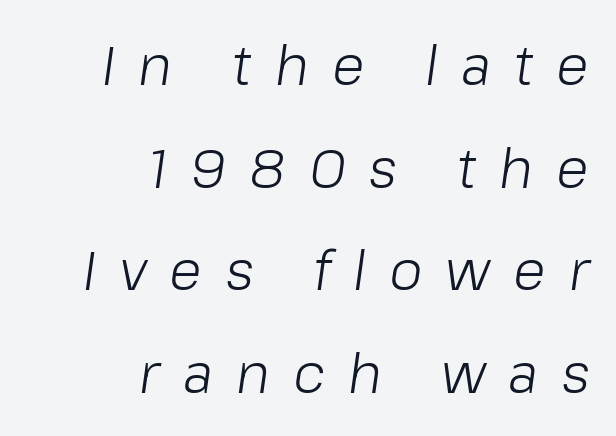
{"italic": "yes", "lean": "right", "slant_degrees": 8, "bold": "no", "weight": "light", "width": "normal", "stroke_contrast": "low", "x_height": "medium", "monospaced": "no", "underline": "no", "align": "right", "line_spacing": "loose", "line_spacing_ratio": 1.9, "letter_spacing": "wide", "letter_spacing_em": 0.43, "glyph_px": 54}
